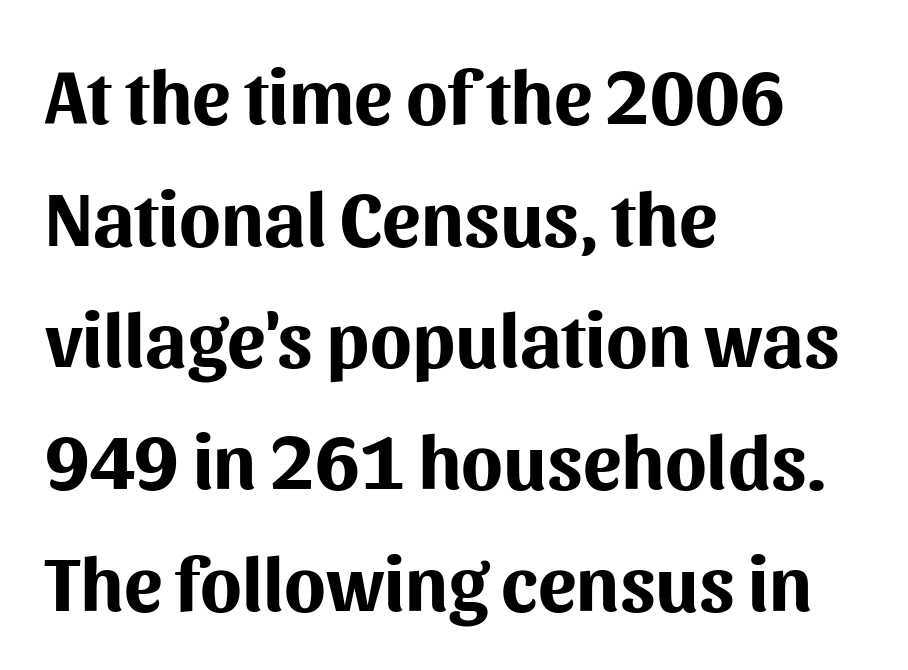
Glyph-to-glyph distance matches everyday printed text. The rendering anchors every line to the left-hand side. Ascenders rise straight up at ninety degrees. Any mark beneath the type? The region is blank. Note the varied advance widths — an 'i' is clearly narrower than an 'm'. Does the leading feel generous? No, just average.
